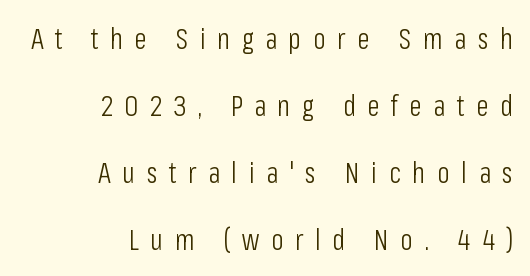
{"serif": "no", "italic": "no", "bold": "no", "weight": "light", "width": "condensed", "stroke_contrast": "low", "x_height": "medium", "monospaced": "no", "underline": "no", "align": "right", "line_spacing": "loose", "line_spacing_ratio": 2.31, "letter_spacing": "wide", "letter_spacing_em": 0.4, "glyph_px": 29}
